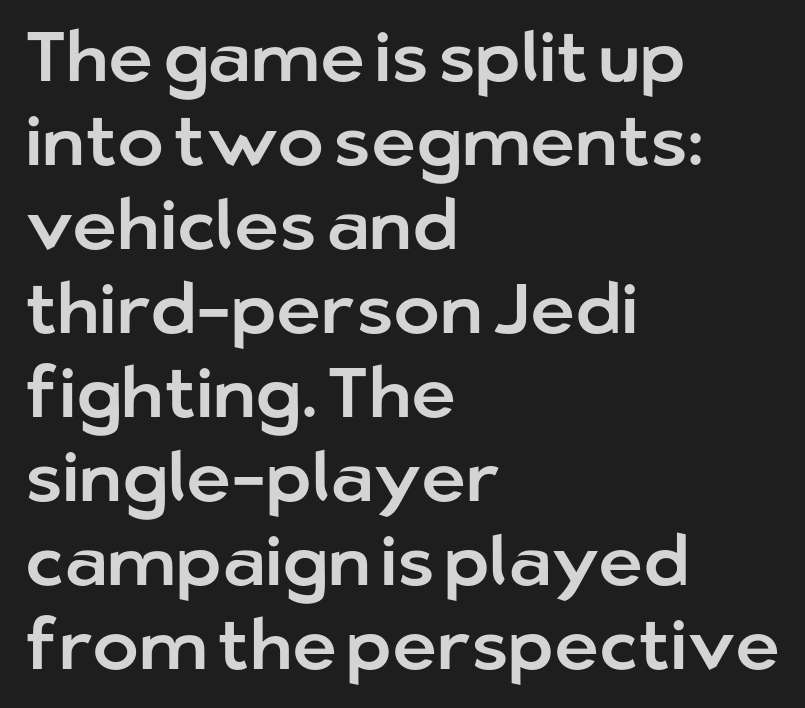
The image shows 70 px sans-serif type, upright; set left-aligned, line spacing 1.2x, normal letter spacing, not underlined; low stroke contrast and a medium x-height.
